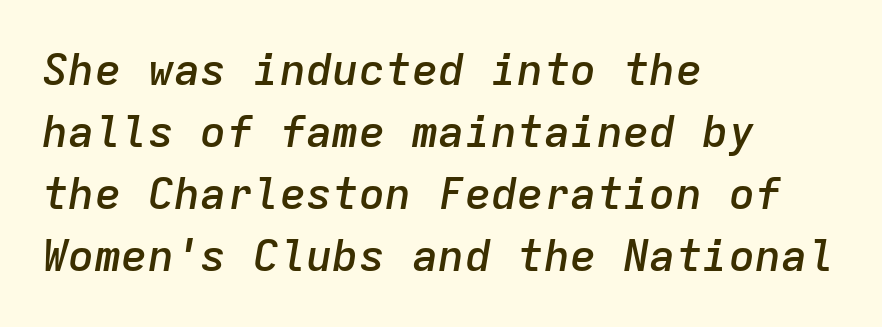
{"italic": "yes", "lean": "right", "slant_degrees": 9, "bold": "semi", "weight": "semibold", "width": "normal", "stroke_contrast": "low", "x_height": "medium", "monospaced": "yes", "underline": "no", "align": "left", "line_spacing": "normal", "line_spacing_ratio": 1.41, "letter_spacing": "normal", "letter_spacing_em": 0.0, "glyph_px": 44}
